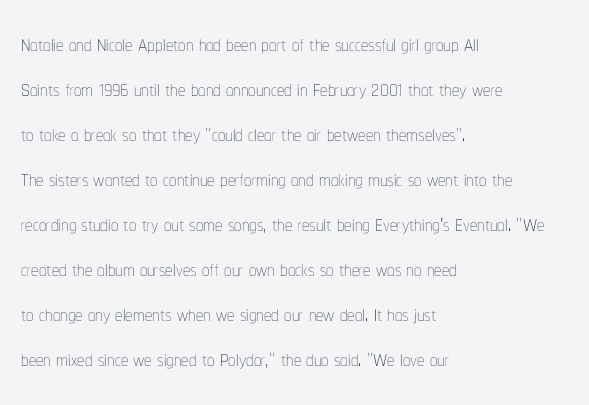
{"italic": "no", "bold": "no", "weight": "thin", "width": "condensed", "stroke_contrast": "low", "x_height": "medium", "monospaced": "no", "underline": "no", "align": "left", "line_spacing": "normal", "line_spacing_ratio": 1.55, "letter_spacing": "normal", "letter_spacing_em": 0.0, "glyph_px": 29}
